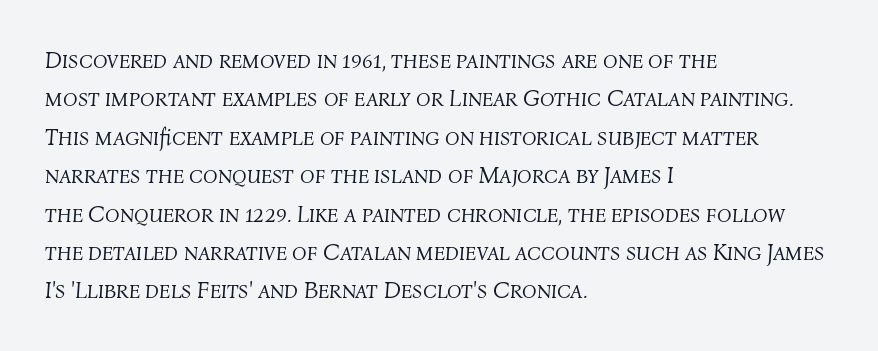
The image shows 24 px text type, italic (leaning right); set left-aligned, normal line spacing (1.6x), normal letter spacing, not underlined.
